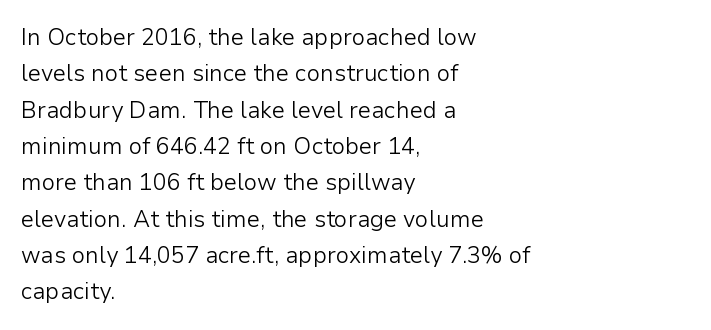
Compared with typical paragraphs, the rows here are spaced about the same. The letterforms sit at book weight or below. Ascenders rise straight up at ninety degrees. The lines are quadded left. Check the space under the baseline: it is left empty. Tracking value appears to be zero — textbook default spacing.
